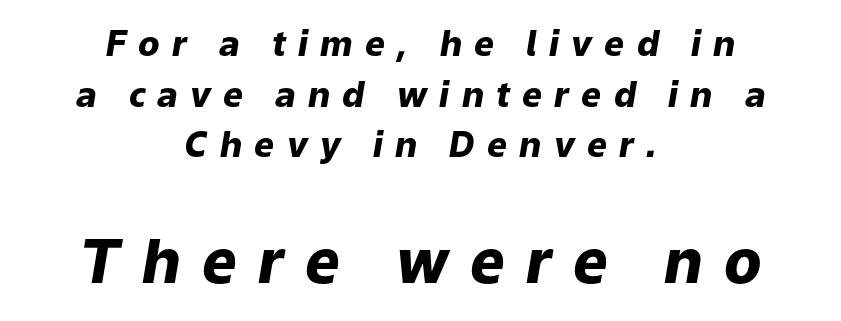
The image shows 61 px heavy type, italic (leaning right); set centered, normal line spacing (1.45x), unusually wide letter spacing (+0.35 em), not underlined; the second (bottom) block is 1.74x larger; low stroke contrast and a medium x-height.
